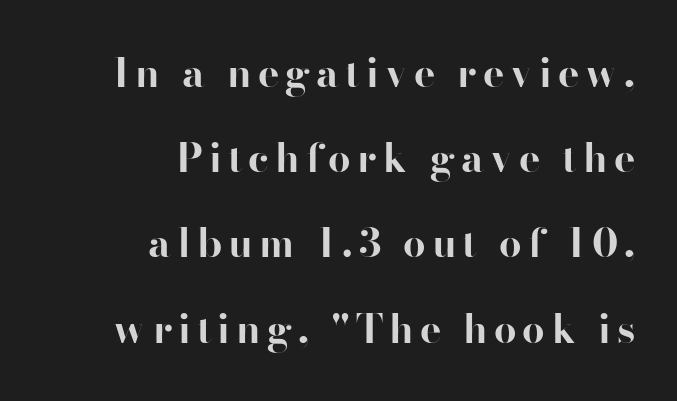
Has an underline been added? It has not. Compared with typical paragraphs, the rows here are farther apart. Do the characters align in a grid? No, the font is proportional. Stroke thickness is high; the sample reads as a true bold.
